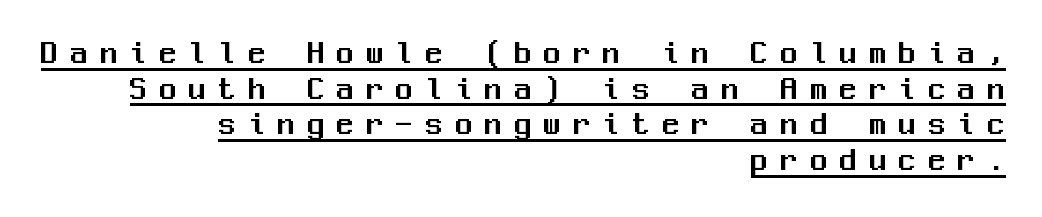
{"serif": "no", "italic": "no", "width": "normal", "stroke_contrast": "medium", "x_height": "medium", "monospaced": "yes", "underline": "yes", "align": "right", "line_spacing": "tight", "line_spacing_ratio": 1.05, "letter_spacing": "wide", "letter_spacing_em": 0.37, "glyph_px": 34}
